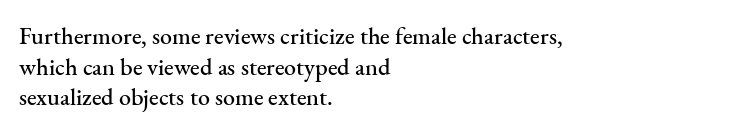
Q: Is the text italic (slanted)? A: No, it is upright.
Q: Is the text underlined? A: No.
Q: How is the paragraph aligned? A: Left-aligned.
Q: Is the spacing between letters normal or unusually wide? A: Normal.
Q: Is the spacing between lines tight, normal or loose? A: Normal.
